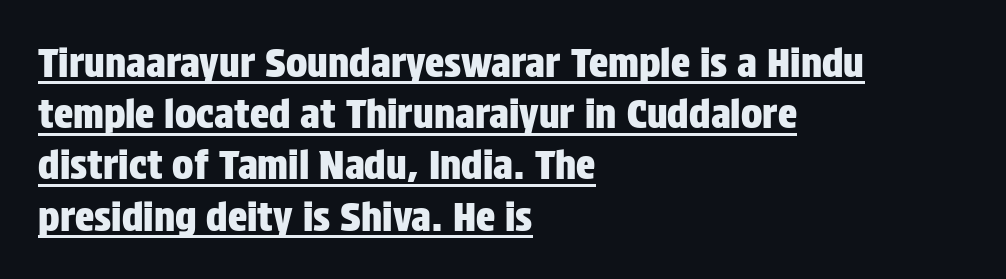
{"serif": "no", "italic": "no", "width": "condensed", "stroke_contrast": "low", "x_height": "large", "monospaced": "no", "underline": "yes", "align": "left", "line_spacing": "normal", "line_spacing_ratio": 1.28, "letter_spacing": "normal", "letter_spacing_em": 0.0, "glyph_px": 40}
